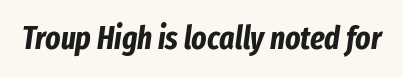
The image shows 32 px bold, condensed type, italic (leaning right); set normal letter spacing, not underlined; low stroke contrast and a medium x-height.
